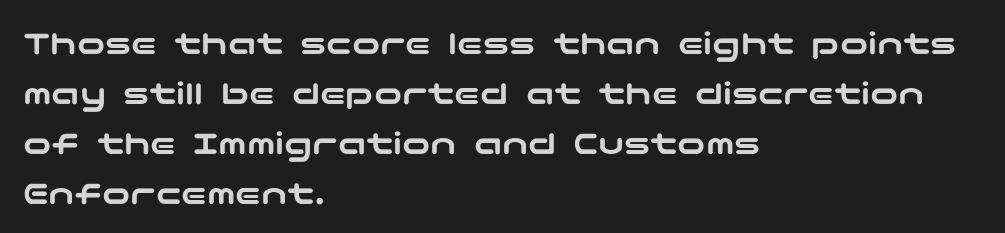
Characters remain perfectly vertical along every line. This block has exactly the height ordinary leading produces. This rendering uses left alignment, leaving the right contour irregular. The glyphs in this specimen are sans serif.
